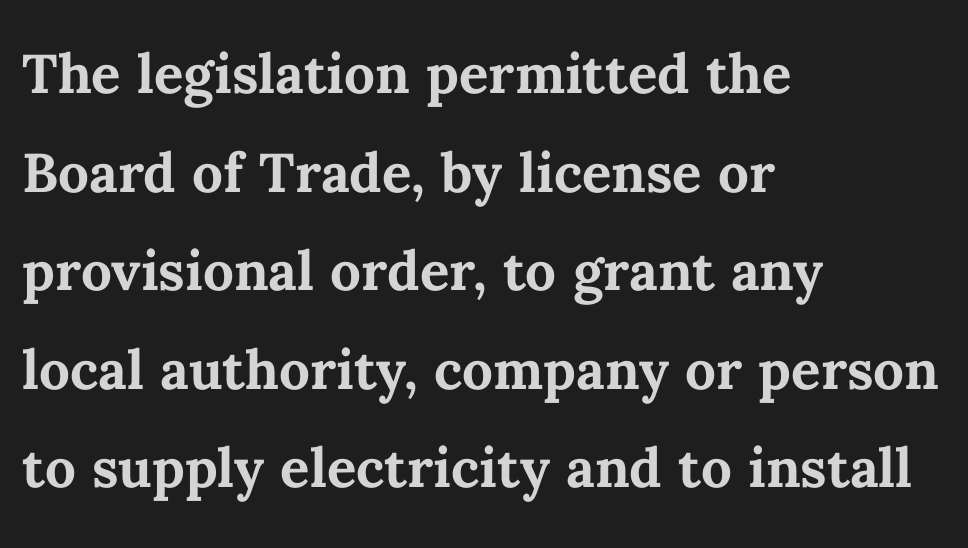
{"italic": "no", "bold": "yes", "weight": "semibold", "width": "normal", "stroke_contrast": "medium", "x_height": "medium", "monospaced": "no", "underline": "no", "align": "left", "line_spacing": "normal", "line_spacing_ratio": 1.35, "letter_spacing": "normal", "letter_spacing_em": 0.0, "glyph_px": 73}
